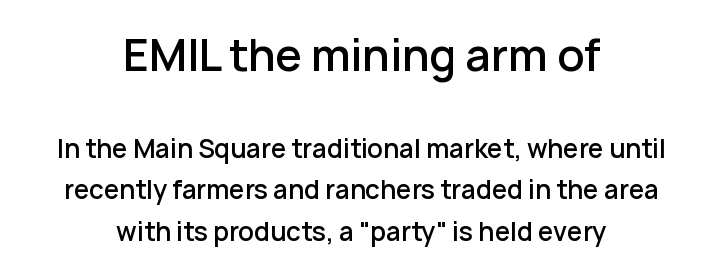
Q: Is the text bold? A: Semi-bold.
Q: Is the text italic (slanted)? A: No, it is upright.
Q: Is the typeface a serif or a sans-serif typeface? A: Sans-serif.
Q: Is the text underlined? A: No.
Q: How is the paragraph aligned? A: Centered.
Q: Is the spacing between letters normal or unusually wide? A: Normal.
Q: Is the spacing between lines tight, normal or loose? A: Normal.
Q: Which block of text is set in a larger size, the first (top) or the second (bottom)? A: The first (top) one.
Q: Width (condensed, normal, or wide)? A: Normal.
Q: Stroke contrast? A: Low.
Q: x-height? A: Medium.
Q: Monospaced? A: No.
